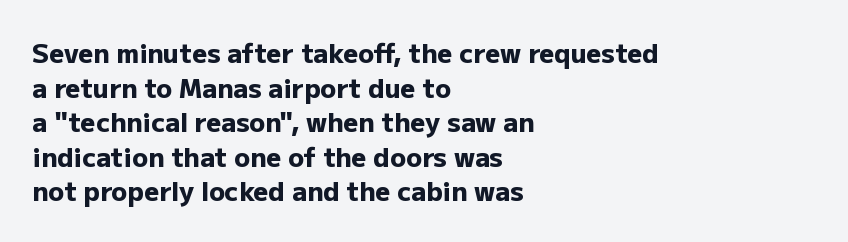
{"italic": "no", "bold": "yes", "underline": "no", "align": "left", "line_spacing": "normal", "line_spacing_ratio": 1.33, "letter_spacing": "normal", "letter_spacing_em": 0.0, "glyph_px": 26}
